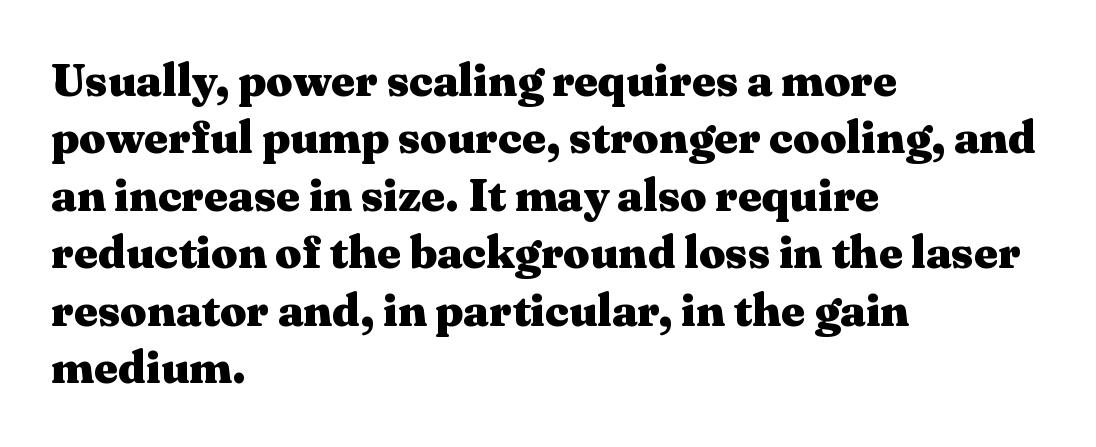
The image shows 46 px heavy, wide serif type, upright; set left-aligned, normal line spacing (1.25x), normal letter spacing, not underlined; medium stroke contrast and a medium x-height.
